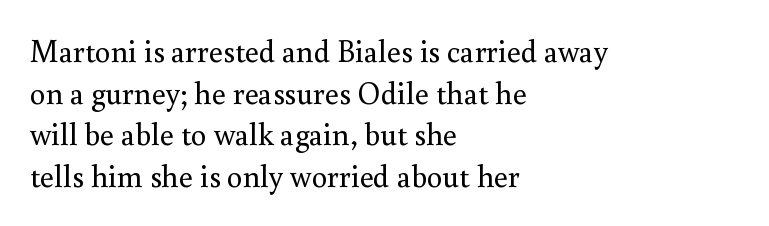
Q: Is the text bold? A: No.
Q: Is the text italic (slanted)? A: No, it is upright.
Q: Is the typeface a serif or a sans-serif typeface? A: Serif.
Q: Is the text underlined? A: No.
Q: How is the paragraph aligned? A: Left-aligned.
Q: Is the spacing between letters normal or unusually wide? A: Normal.
Q: Is the spacing between lines tight, normal or loose? A: Normal.
Q: Width (condensed, normal, or wide)? A: Normal.
Q: Stroke contrast? A: Medium.
Q: x-height? A: Small.
Q: Monospaced? A: No.
